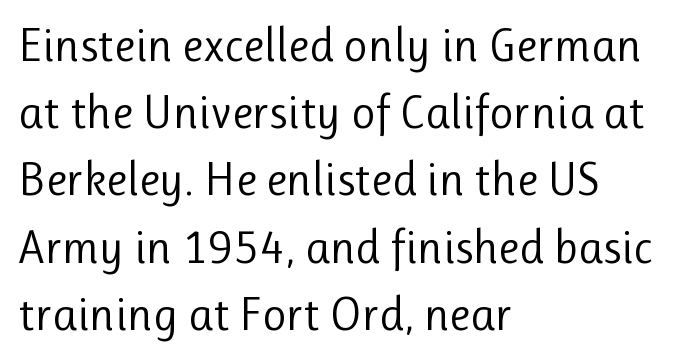
The image shows 47 px regular-weight sans-serif type, upright; set left-aligned, normal line spacing (1.43x), normal letter spacing, not underlined; low stroke contrast and a medium x-height.
